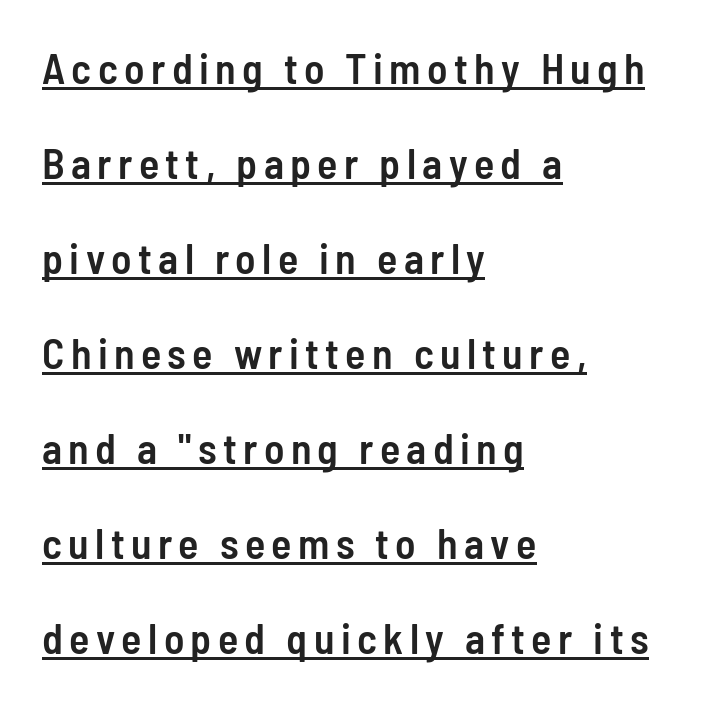
Q: Is the text bold? A: Semi-bold.
Q: Is the text italic (slanted)? A: No, it is upright.
Q: Is the typeface a serif or a sans-serif typeface? A: Sans-serif.
Q: Is the text underlined? A: Yes.
Q: How is the paragraph aligned? A: Left-aligned.
Q: Is the spacing between lines tight, normal or loose? A: Loose.
Q: Width (condensed, normal, or wide)? A: Condensed.
Q: Stroke contrast? A: Low.
Q: x-height? A: Medium.
Q: Monospaced? A: No.
